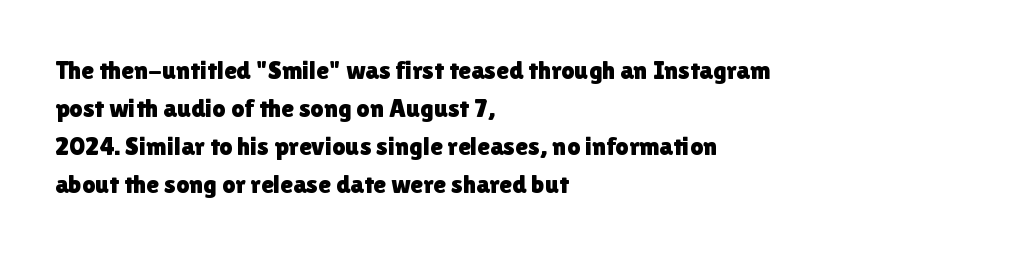
The image shows 26 px text type, upright; set left-aligned, normal line spacing (1.46x), normal letter spacing, not underlined.
